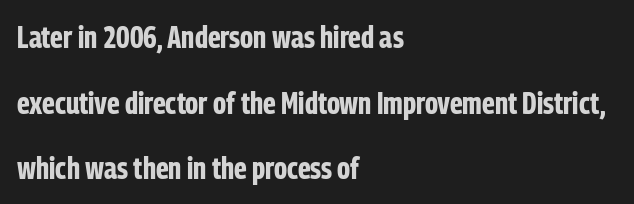
{"serif": "no", "italic": "no", "bold": "yes", "weight": "bold", "width": "condensed", "stroke_contrast": "low", "x_height": "medium", "monospaced": "no", "underline": "no", "align": "left", "line_spacing": "loose", "line_spacing_ratio": 2.12, "letter_spacing": "normal", "letter_spacing_em": 0.0, "glyph_px": 31}
